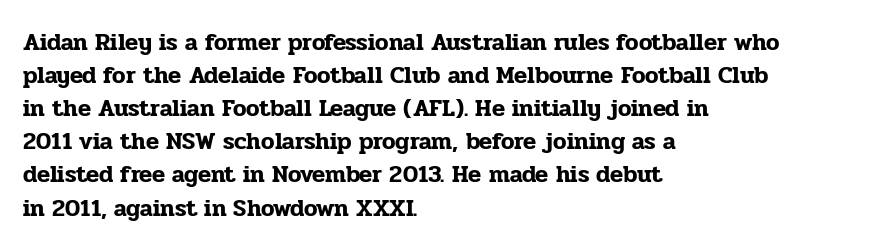
The image shows 24 px text type, upright; set left-aligned, normal line spacing (1.38x), normal letter spacing, not underlined.
